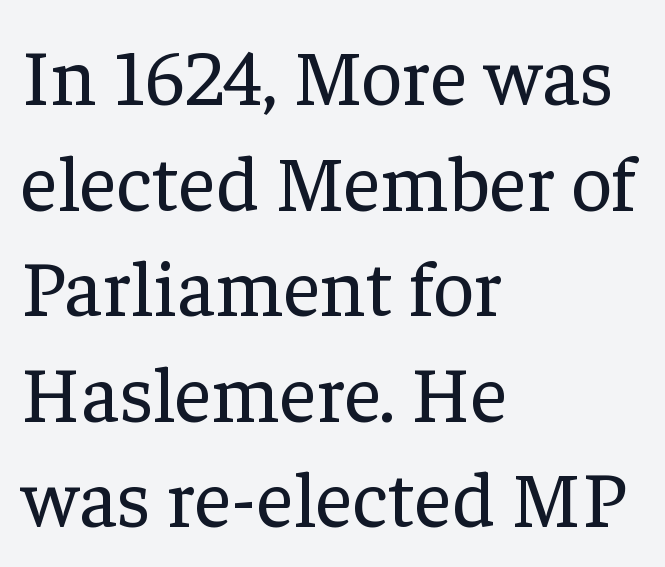
Q: Is the text bold? A: No.
Q: Is the text italic (slanted)? A: No, it is upright.
Q: Is the typeface a serif or a sans-serif typeface? A: Serif.
Q: Is the text underlined? A: No.
Q: How is the paragraph aligned? A: Left-aligned.
Q: Is the spacing between letters normal or unusually wide? A: Normal.
Q: Is the spacing between lines tight, normal or loose? A: Normal.
Q: Width (condensed, normal, or wide)? A: Normal.
Q: Stroke contrast? A: Low.
Q: x-height? A: Medium.
Q: Monospaced? A: No.
